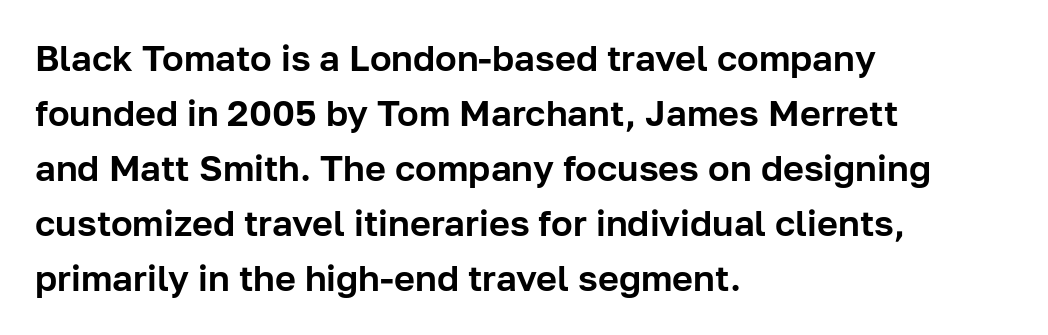
Q: Is the text italic (slanted)? A: No, it is upright.
Q: Is the typeface a serif or a sans-serif typeface? A: Sans-serif.
Q: Is the text underlined? A: No.
Q: How is the paragraph aligned? A: Left-aligned.
Q: Is the spacing between letters normal or unusually wide? A: Normal.
Q: Is the spacing between lines tight, normal or loose? A: Normal.
Q: Width (condensed, normal, or wide)? A: Normal.
Q: Stroke contrast? A: Low.
Q: x-height? A: Medium.
Q: Monospaced? A: No.
